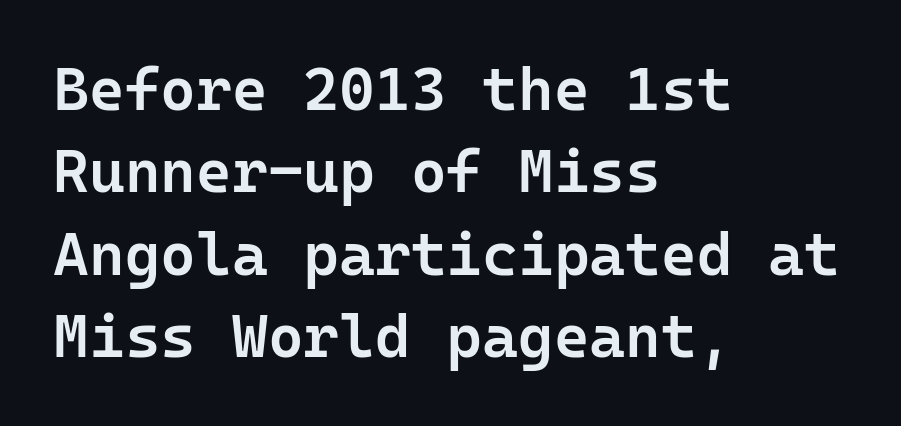
{"serif": "no", "italic": "no", "bold": "semi", "weight": "semibold", "width": "normal", "stroke_contrast": "low", "x_height": "medium", "monospaced": "yes", "underline": "no", "align": "left", "line_spacing": "normal", "line_spacing_ratio": 1.35, "letter_spacing": "normal", "letter_spacing_em": 0.0, "glyph_px": 61}
